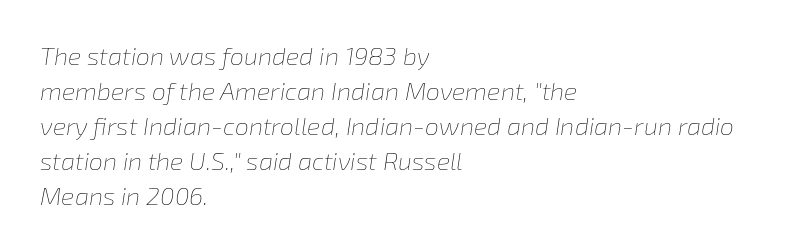
{"italic": "yes", "lean": "right", "slant_degrees": 8, "bold": "no", "underline": "no", "align": "left", "line_spacing": "normal", "line_spacing_ratio": 1.4, "letter_spacing": "normal", "letter_spacing_em": 0.0, "glyph_px": 25}
